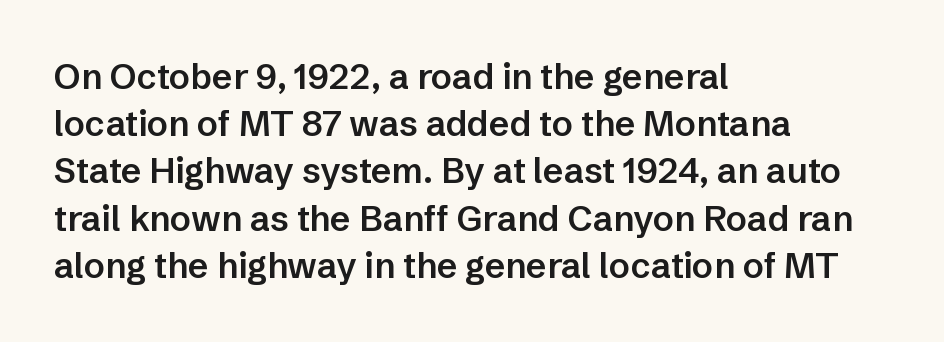
A typesetter would call this leading conventional body-copy spacing. Typeset ragged right — the left edge is the straight one. Examine the stroke ends and you'll find no serifs. The area under the type is left untouched. The letterforms sit shoulder to shoulder at normal distance.
